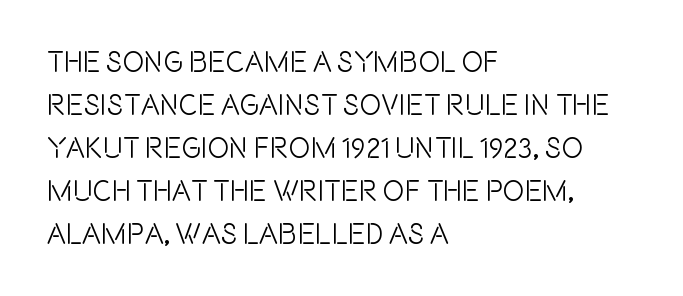
Q: Is the text italic (slanted)? A: No, it is upright.
Q: Is the typeface a serif or a sans-serif typeface? A: Sans-serif.
Q: Is the text underlined? A: No.
Q: How is the paragraph aligned? A: Left-aligned.
Q: Is the spacing between letters normal or unusually wide? A: Normal.
Q: Is the spacing between lines tight, normal or loose? A: Normal.
Q: Width (condensed, normal, or wide)? A: Condensed.
Q: x-height? A: Large.
Q: Monospaced? A: No.
